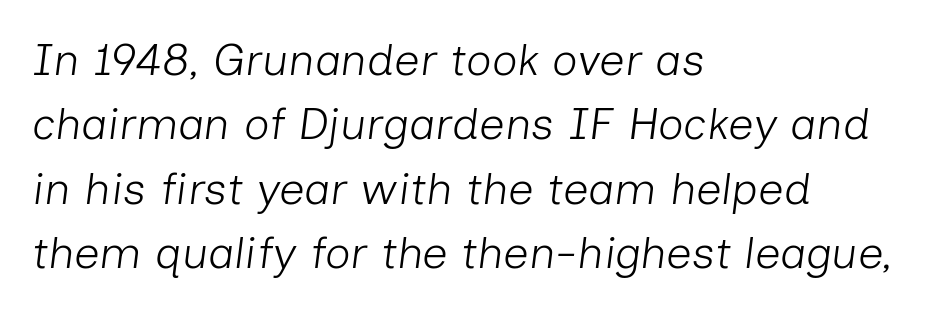
Casual observation: everything's shoved over to the left. Varying glyph widths throughout — classic text-font behaviour. Honestly, there is no underline to notice here at all. You can tell it's italic because the verticals aren't actually vertical. The block of text has a typical density, with ordinary space between rows.
